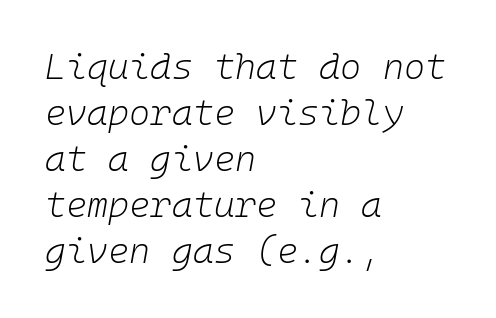
The image shows 36 px light type, italic (leaning right), monospaced; set left-aligned, normal line spacing (1.28x), normal letter spacing, not underlined; low stroke contrast and a medium x-height.
